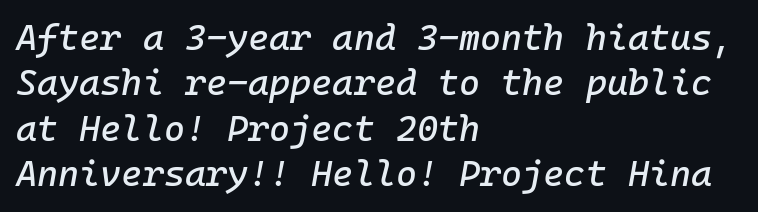
{"italic": "yes", "lean": "right", "slant_degrees": 10, "width": "normal", "stroke_contrast": "low", "x_height": "medium", "monospaced": "yes", "underline": "no", "align": "left", "line_spacing": "normal", "line_spacing_ratio": 1.26, "letter_spacing": "normal", "letter_spacing_em": 0.0, "glyph_px": 36}
